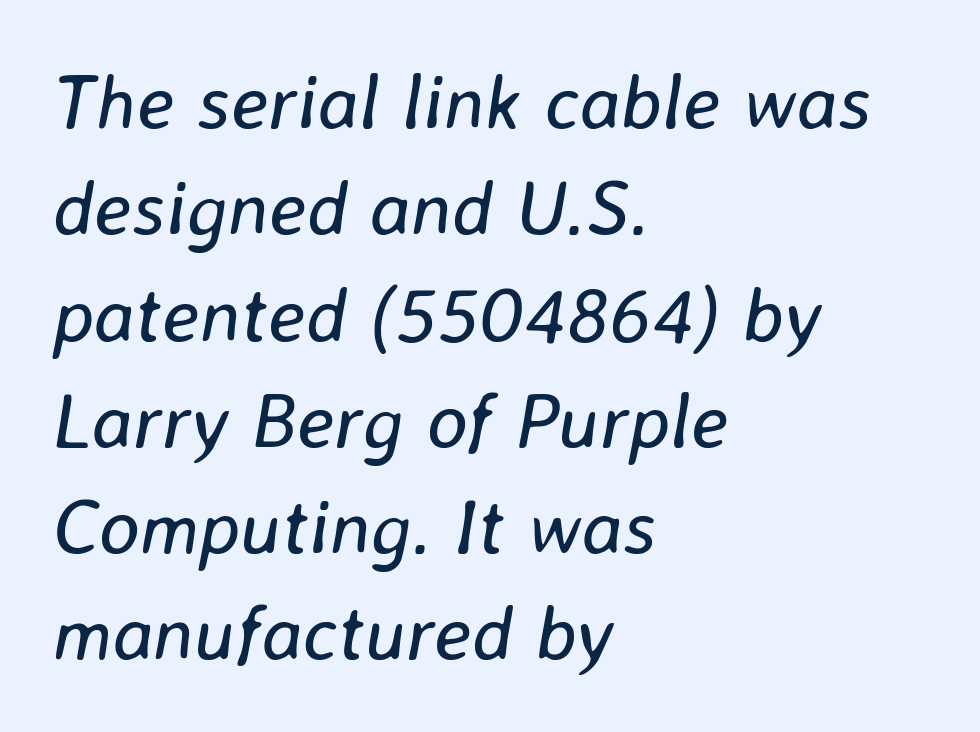
The letterforms sit shoulder to shoulder at normal distance. There's an unmistakable incline to the writing here. The face looks like a standard text weight, possibly lighter. The passage shown is typed in a proportional face where columns would drift. The string is rendered with underlining switched off.
